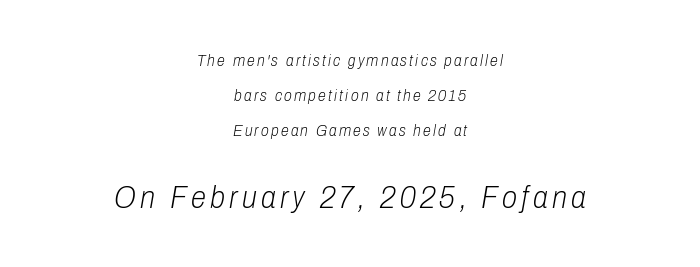
{"italic": "yes", "lean": "right", "slant_degrees": 10, "bold": "no", "weight": "light", "width": "condensed", "stroke_contrast": "low", "x_height": "medium", "monospaced": "no", "underline": "no", "align": "center", "line_spacing": "loose", "line_spacing_ratio": 2.18, "larger_block": "second", "size_ratio": 1.94, "glyph_px": 31}
